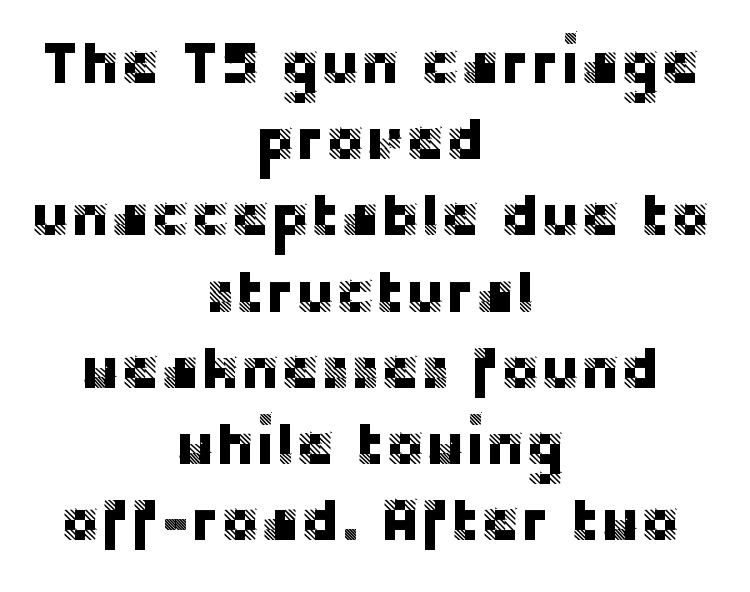
Q: Is the text italic (slanted)? A: No, it is upright.
Q: Is the typeface a serif or a sans-serif typeface? A: Sans-serif.
Q: Is the text underlined? A: No.
Q: How is the paragraph aligned? A: Centered.
Q: Is the spacing between letters normal or unusually wide? A: Normal.
Q: Is the spacing between lines tight, normal or loose? A: Normal.
Q: Width (condensed, normal, or wide)? A: Normal.
Q: Stroke contrast? A: Low.
Q: x-height? A: Large.
Q: Monospaced? A: No.
